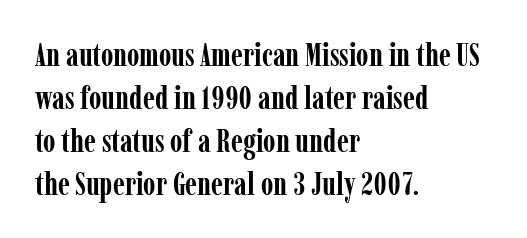
Descender tails drop into unmarked territory. Alignment: flush left. The lines sit at an ordinary, default distance from one another. Looks like regular typesetting: each glyph gets only the width it needs. The typeface chosen for these lines features serifs.
